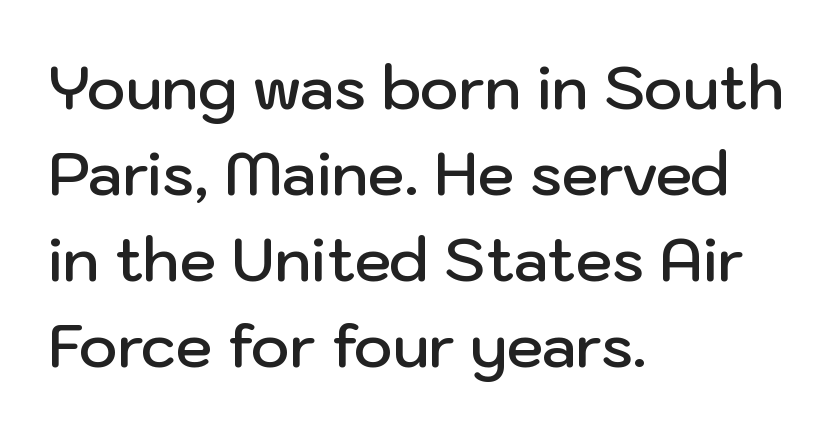
The image shows 59 px semibold sans-serif type, upright; set left-aligned, normal line spacing (1.46x), normal letter spacing, not underlined; low stroke contrast and a medium x-height.
